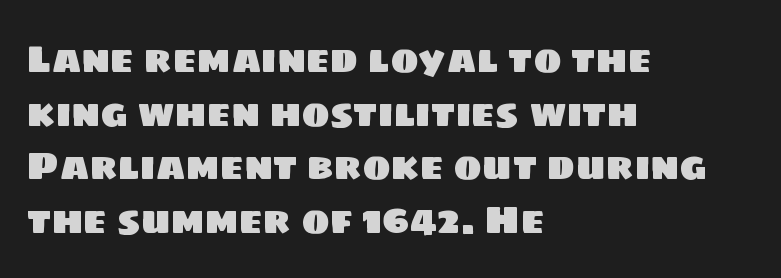
The space beneath each line is pristine and unruled. Rows of type keep a routine distance in the vertical direction. This sample is left-justified, so line endings fall wherever the words run out. Caption: standard tracking, unaltered.
